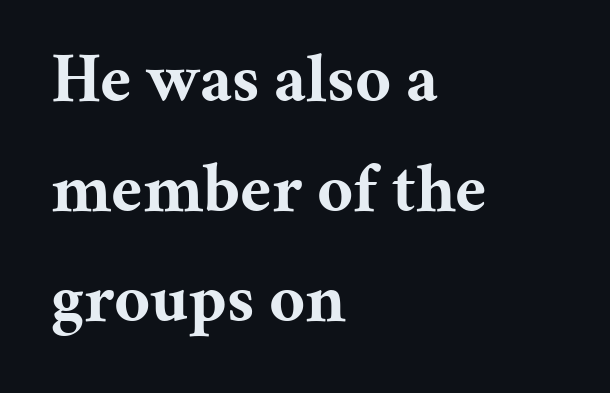
The image shows 70 px bold serif type, upright; set left-aligned, normal line spacing (1.57x), normal letter spacing, not underlined; medium stroke contrast and a medium x-height.
